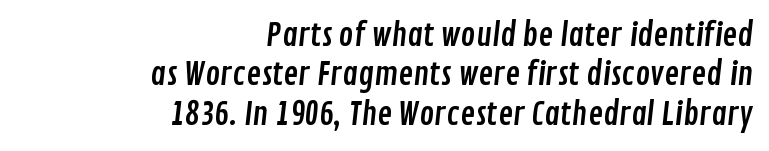
The image shows 31 px condensed sans-serif type; set right-aligned, normal line spacing (1.27x), normal letter spacing, not underlined; low stroke contrast and a medium x-height.
